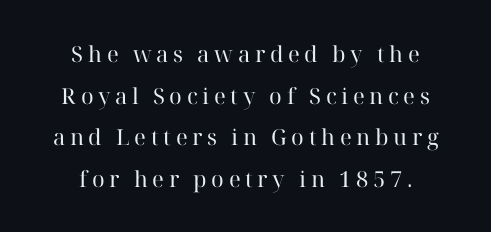
Descender tails drop into unmarked territory. Centered paragraph, ragged on both sides. Weight: in the light-to-regular range. The specimen reads as upright at a glance. There is plenty of visible air inserted between adjacent glyphs.
